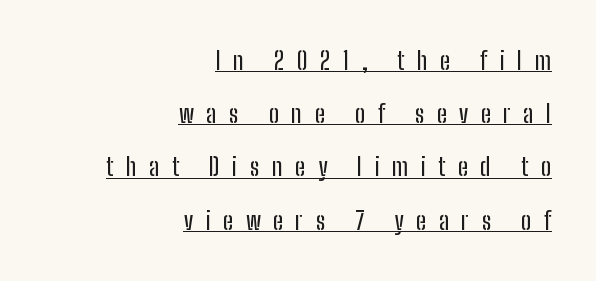
This block would shrink considerably if given ordinary leading; it's expanded now. The gaps between neighbouring characters are conspicuously large. Line ends are locked; line starts wander. Glance below the letters and you will spot a drawn line. Every stem runs plumb, perpendicular to the baseline.
